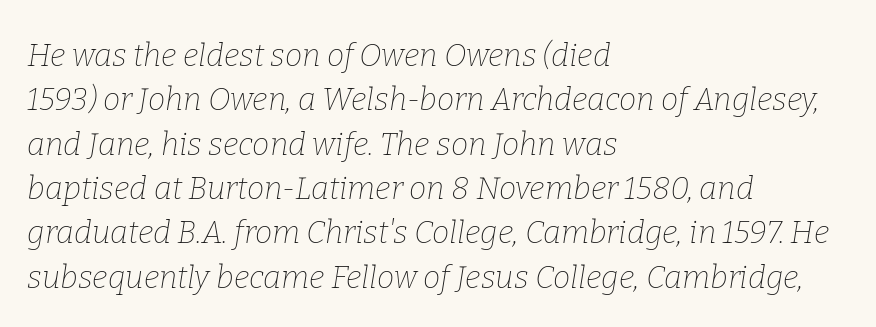
{"serif": "yes", "italic": "yes", "lean": "right", "slant_degrees": 9, "bold": "no", "weight": "thin", "width": "normal", "stroke_contrast": "low", "x_height": "medium", "monospaced": "no", "underline": "no", "align": "left", "line_spacing": "normal", "line_spacing_ratio": 1.43, "letter_spacing": "normal", "letter_spacing_em": 0.0, "glyph_px": 31}
